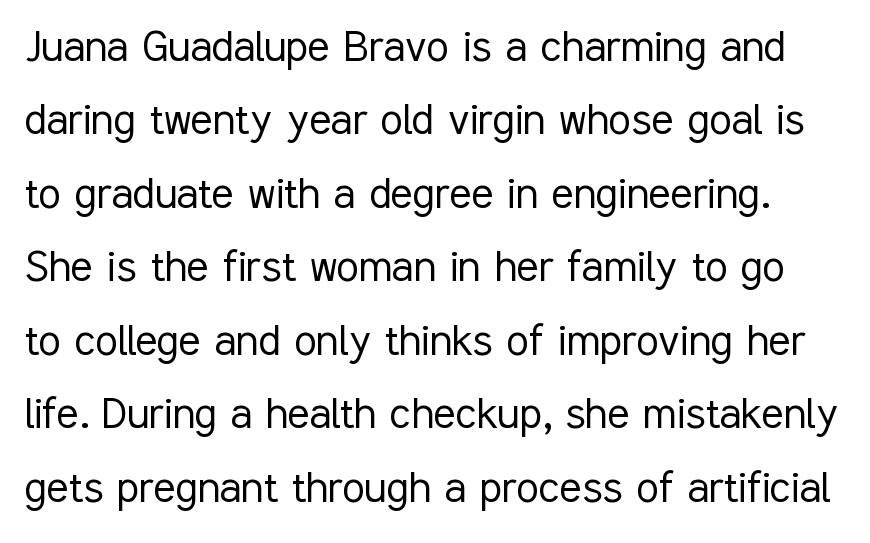
Q: Is the text bold? A: No.
Q: Is the text italic (slanted)? A: No, it is upright.
Q: Is the typeface a serif or a sans-serif typeface? A: Sans-serif.
Q: Is the text underlined? A: No.
Q: Is the spacing between letters normal or unusually wide? A: Normal.
Q: Is the spacing between lines tight, normal or loose? A: Normal.
Q: Width (condensed, normal, or wide)? A: Condensed.
Q: Stroke contrast? A: Low.
Q: x-height? A: Medium.
Q: Monospaced? A: No.
